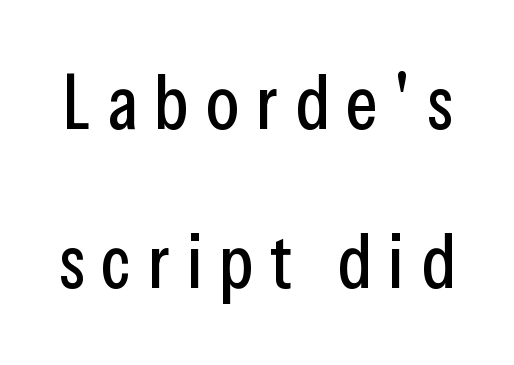
The image shows 76 px condensed sans-serif type, upright; set loose line spacing (2.09x), unusually wide letter spacing (+0.22 em), not underlined; low stroke contrast and a medium x-height.
